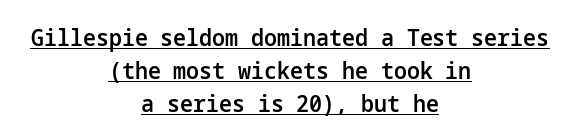
This is moderately heavy type, rendered in semibold. Ascenders rise straight up at ninety degrees. What's the leading like? Ordinary, nothing unusual. Short and long lines alike share a common midpoint.
